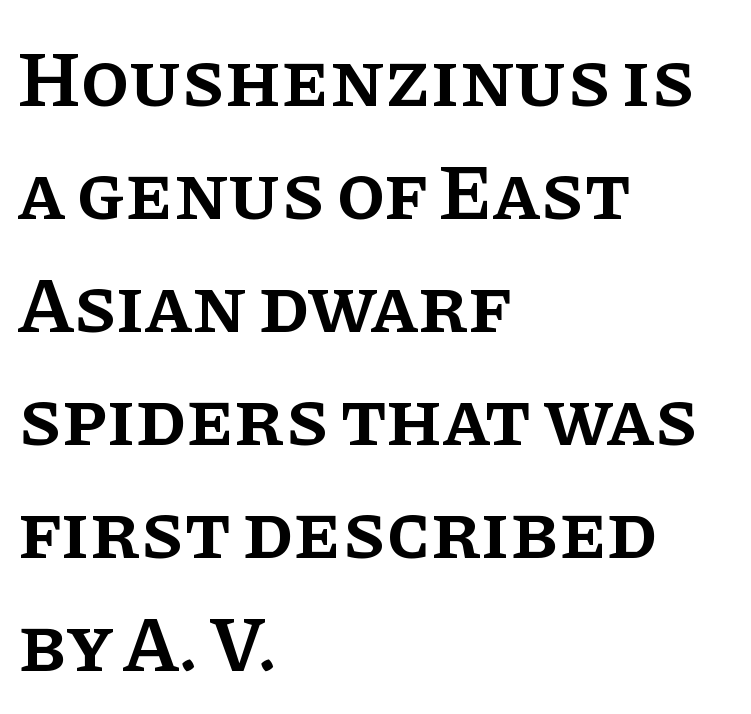
Q: Is the text bold? A: Semi-bold.
Q: Is the text italic (slanted)? A: No, it is upright.
Q: Is the typeface a serif or a sans-serif typeface? A: Serif.
Q: Is the text underlined? A: No.
Q: How is the paragraph aligned? A: Left-aligned.
Q: Is the spacing between letters normal or unusually wide? A: Normal.
Q: Is the spacing between lines tight, normal or loose? A: Normal.
Q: Width (condensed, normal, or wide)? A: Normal.
Q: Stroke contrast? A: Low.
Q: x-height? A: Large.
Q: Monospaced? A: No.
